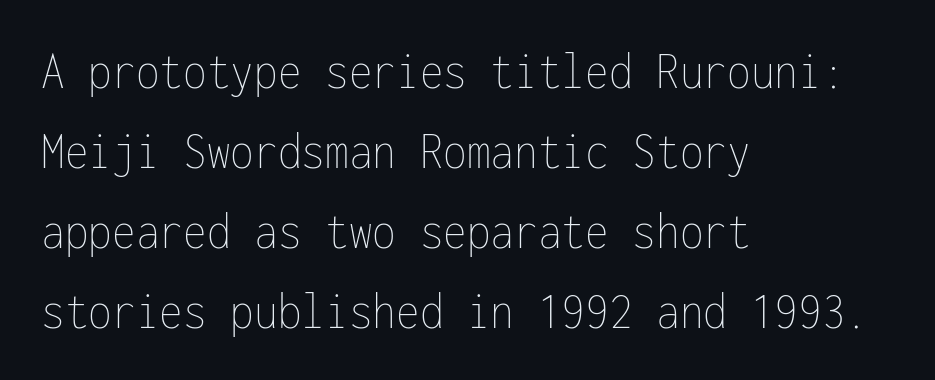
{"italic": "no", "bold": "no", "weight": "thin", "width": "condensed", "stroke_contrast": "low", "x_height": "medium", "monospaced": "yes", "underline": "no", "align": "left", "line_spacing": "normal", "line_spacing_ratio": 1.48, "letter_spacing": "normal", "letter_spacing_em": 0.0, "glyph_px": 54}
